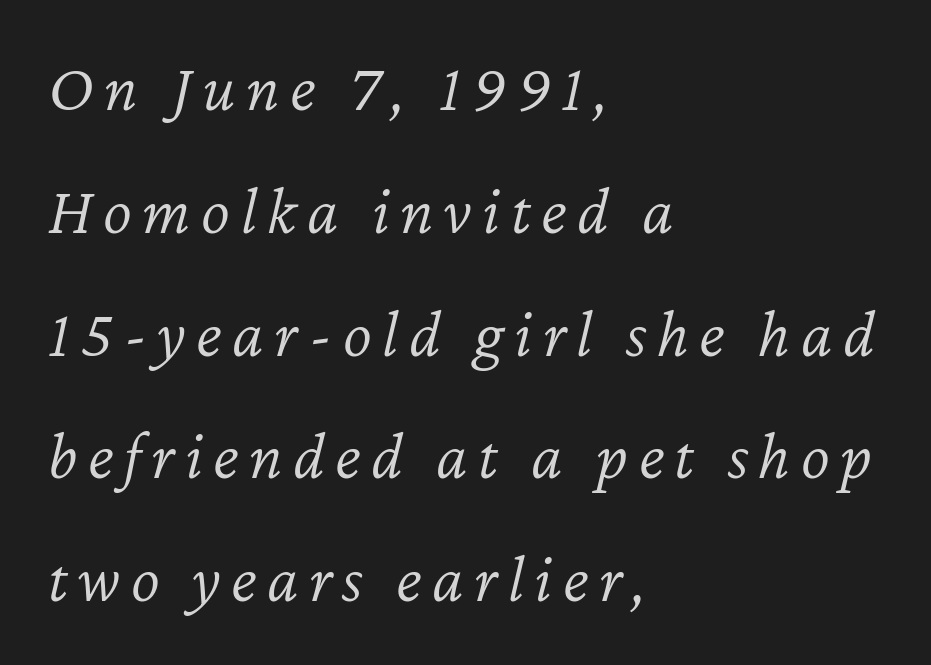
Observe the lean: these are italic letterforms. The lines in this sample share a left origin and differ only in where they stop. The space directly below the letters is spotless. Heaviness? Minimal to ordinary, like unemphasized prose.
